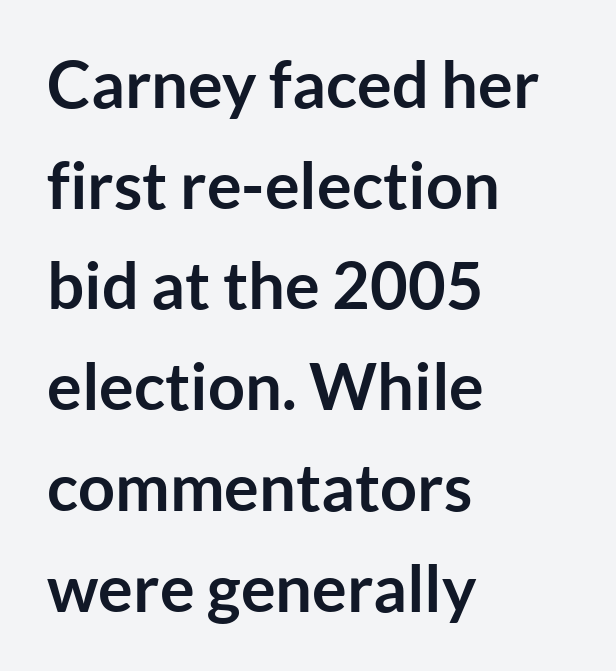
Q: Is the text bold? A: Yes.
Q: Is the text italic (slanted)? A: No, it is upright.
Q: Is the typeface a serif or a sans-serif typeface? A: Sans-serif.
Q: Is the text underlined? A: No.
Q: How is the paragraph aligned? A: Left-aligned.
Q: Is the spacing between letters normal or unusually wide? A: Normal.
Q: Is the spacing between lines tight, normal or loose? A: Normal.
Q: Width (condensed, normal, or wide)? A: Normal.
Q: Stroke contrast? A: Low.
Q: x-height? A: Medium.
Q: Monospaced? A: No.
